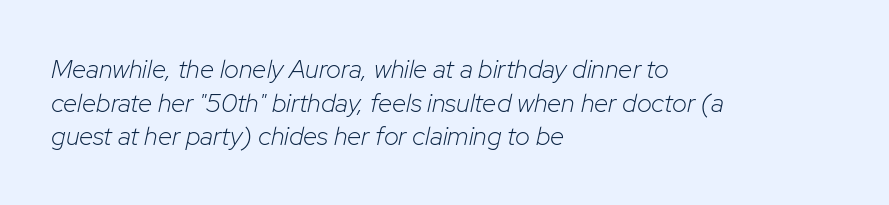
{"italic": "yes", "lean": "right", "slant_degrees": 12, "bold": "no", "underline": "no", "align": "left", "line_spacing": "normal", "line_spacing_ratio": 1.29, "letter_spacing": "normal", "letter_spacing_em": 0.0, "glyph_px": 26}
